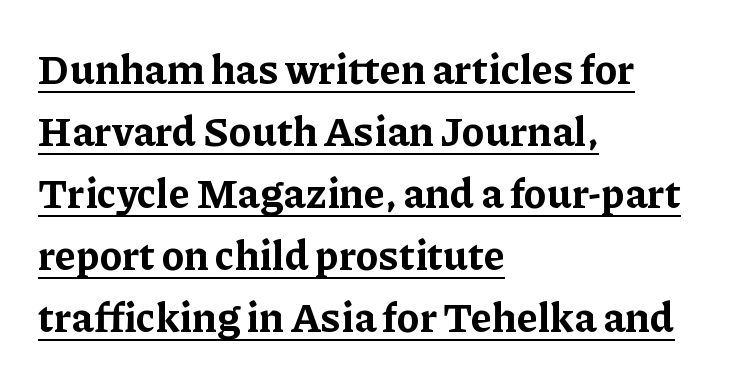
Q: Is the text bold? A: Yes.
Q: Is the text italic (slanted)? A: No, it is upright.
Q: Is the typeface a serif or a sans-serif typeface? A: Serif.
Q: Is the text underlined? A: Yes.
Q: How is the paragraph aligned? A: Left-aligned.
Q: Is the spacing between letters normal or unusually wide? A: Normal.
Q: Is the spacing between lines tight, normal or loose? A: Normal.
Q: Width (condensed, normal, or wide)? A: Normal.
Q: Stroke contrast? A: Low.
Q: x-height? A: Medium.
Q: Monospaced? A: No.
